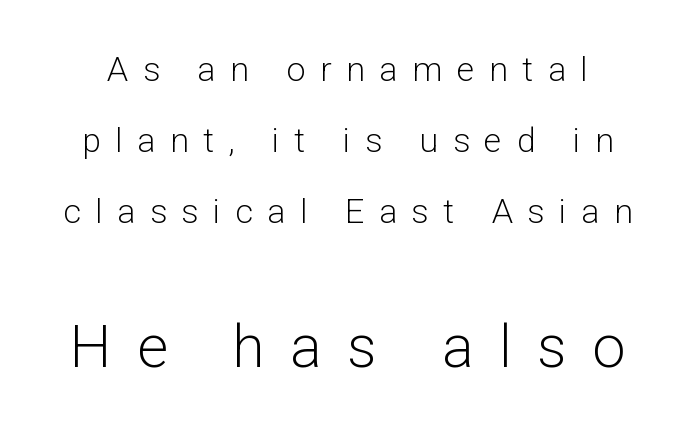
Q: Is the text bold? A: No.
Q: Is the text italic (slanted)? A: No, it is upright.
Q: Is the typeface a serif or a sans-serif typeface? A: Sans-serif.
Q: Is the text underlined? A: No.
Q: Is the spacing between letters normal or unusually wide? A: Unusually wide.
Q: Is the spacing between lines tight, normal or loose? A: Loose.
Q: Which block of text is set in a larger size, the first (top) or the second (bottom)? A: The second (bottom) one.
Q: Width (condensed, normal, or wide)? A: Normal.
Q: Stroke contrast? A: Low.
Q: x-height? A: Medium.
Q: Monospaced? A: No.
